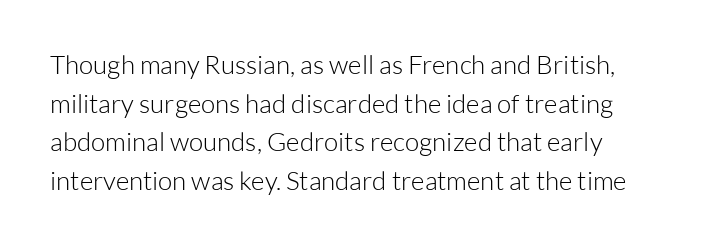
Q: Is the text bold? A: No.
Q: Is the text italic (slanted)? A: No, it is upright.
Q: Is the text underlined? A: No.
Q: How is the paragraph aligned? A: Left-aligned.
Q: Is the spacing between letters normal or unusually wide? A: Normal.
Q: Is the spacing between lines tight, normal or loose? A: Normal.
